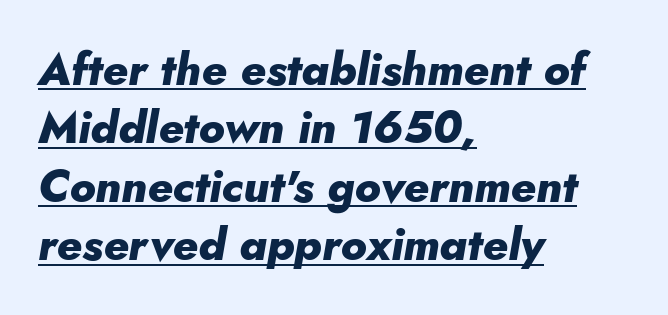
{"italic": "yes", "lean": "right", "slant_degrees": 10, "bold": "yes", "weight": "heavy", "width": "normal", "stroke_contrast": "low", "x_height": "small", "monospaced": "no", "underline": "yes", "align": "left", "line_spacing": "normal", "line_spacing_ratio": 1.3, "letter_spacing": "normal", "letter_spacing_em": 0.0, "glyph_px": 45}
